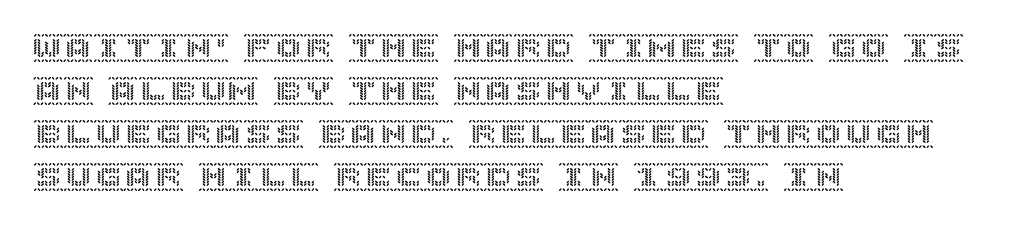
Q: Is the text italic (slanted)? A: No, it is upright.
Q: Is the text underlined? A: No.
Q: How is the paragraph aligned? A: Left-aligned.
Q: Is the spacing between letters normal or unusually wide? A: Normal.
Q: Is the spacing between lines tight, normal or loose? A: Normal.
Q: Width (condensed, normal, or wide)? A: Normal.
Q: x-height? A: Large.
